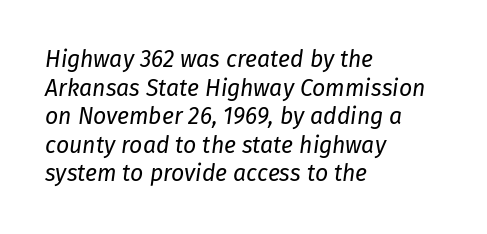
The image shows 23 px text type, italic (leaning right); set left-aligned, line spacing 1.24x, normal letter spacing, not underlined.
